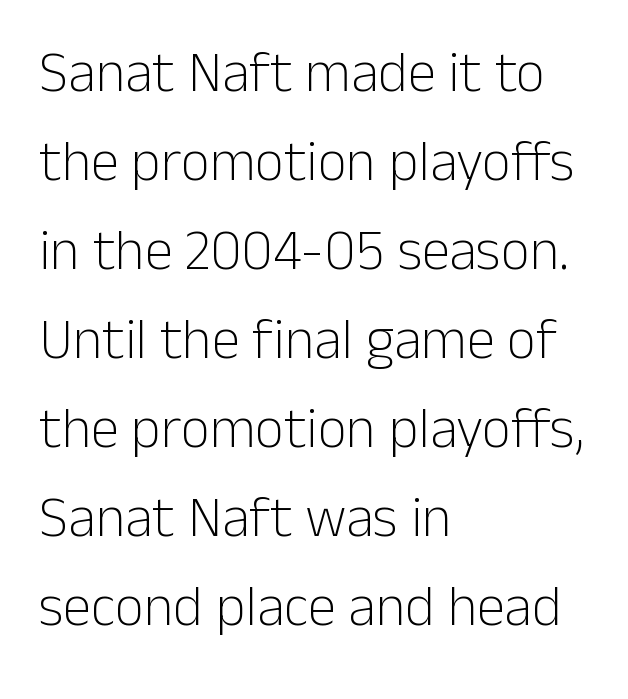
Q: Is the text bold? A: No.
Q: Is the text italic (slanted)? A: No, it is upright.
Q: Is the typeface a serif or a sans-serif typeface? A: Sans-serif.
Q: Is the text underlined? A: No.
Q: How is the paragraph aligned? A: Left-aligned.
Q: Is the spacing between letters normal or unusually wide? A: Normal.
Q: Is the spacing between lines tight, normal or loose? A: Normal.
Q: Width (condensed, normal, or wide)? A: Normal.
Q: Stroke contrast? A: Low.
Q: x-height? A: Medium.
Q: Monospaced? A: No.
